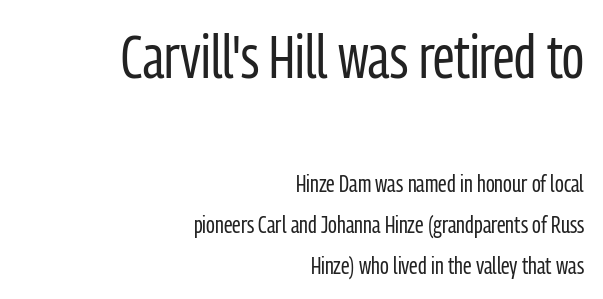
Evenly set lines give the paragraph a standard silhouette. The face used here is proportionally spaced, like ordinary book or web type. The strip under each line holds only bare page. The lettering stays uniformly vertical, giving the passage a roman look. Short and long lines alike share a common ending point at right. Type size steps down from the first block to the second.
